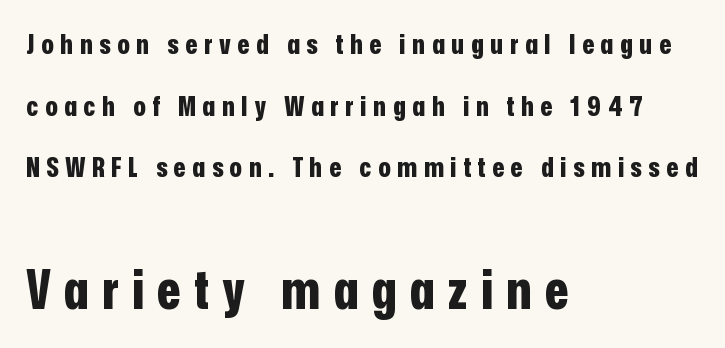
{"serif": "no", "italic": "no", "bold": "yes", "weight": "bold", "width": "condensed", "stroke_contrast": "low", "x_height": "medium", "monospaced": "no", "underline": "no", "align": "left", "line_spacing": "loose", "line_spacing_ratio": 2.2, "letter_spacing": "wide", "letter_spacing_em": 0.24, "larger_block": "second", "size_ratio": 1.96, "glyph_px": 55}
